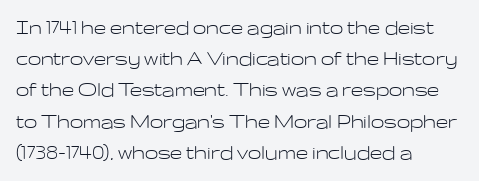
The image shows 24 px text type, upright; set left-aligned, normal line spacing (1.3x), normal letter spacing, not underlined.
